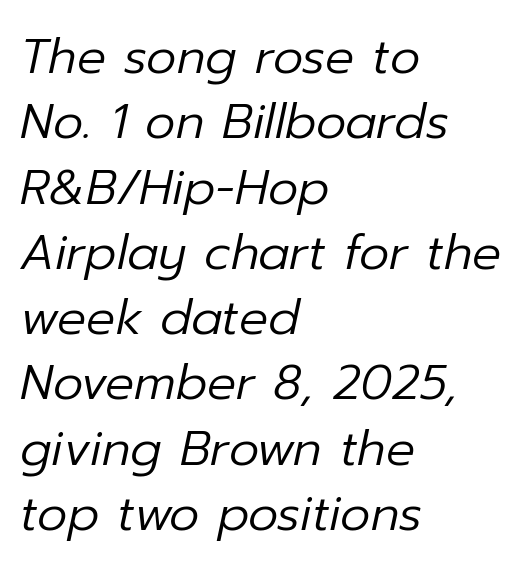
{"italic": "yes", "lean": "right", "slant_degrees": 12, "bold": "no", "weight": "regular", "width": "normal", "stroke_contrast": "low", "x_height": "medium", "monospaced": "no", "underline": "no", "align": "left", "line_spacing": "normal", "line_spacing_ratio": 1.36, "letter_spacing": "normal", "letter_spacing_em": 0.0, "glyph_px": 48}
